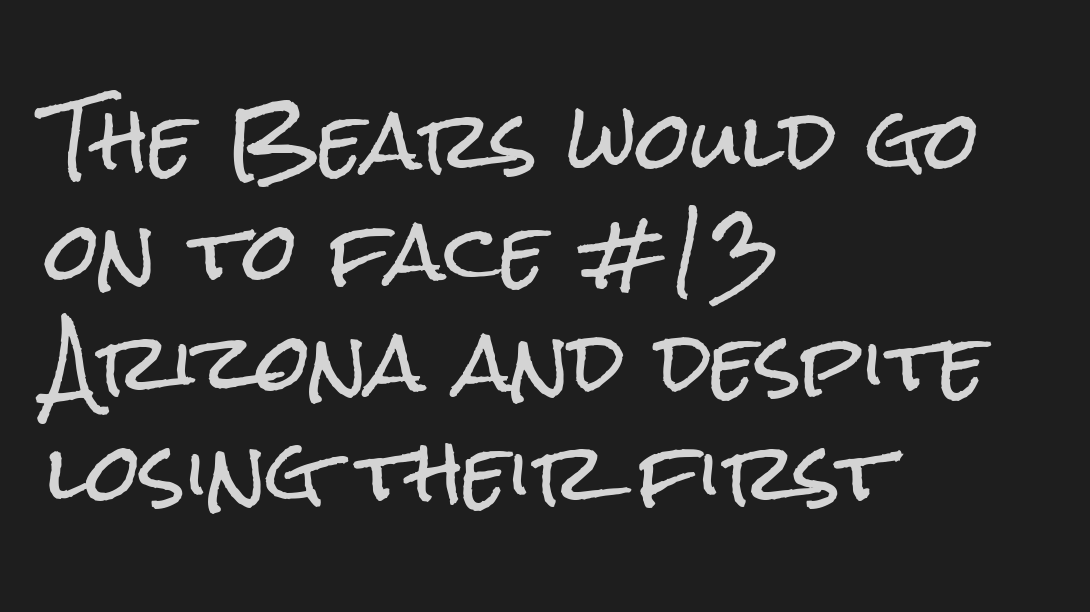
{"serif": "no", "italic": "no", "width": "condensed", "stroke_contrast": "low", "x_height": "medium", "monospaced": "no", "underline": "no", "align": "left", "line_spacing": "normal", "line_spacing_ratio": 1.42, "letter_spacing": "normal", "letter_spacing_em": 0.0, "glyph_px": 78}
